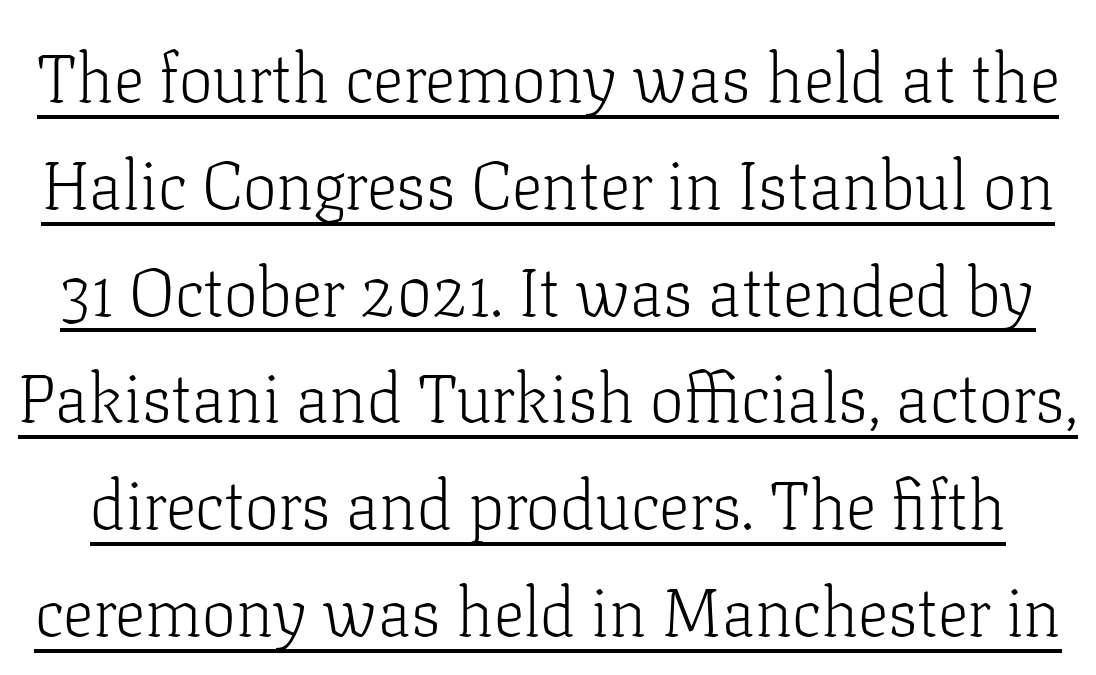
Q: Is the text bold? A: No.
Q: Is the text italic (slanted)? A: No, it is upright.
Q: Is the typeface a serif or a sans-serif typeface? A: Serif.
Q: Is the text underlined? A: Yes.
Q: Is the spacing between letters normal or unusually wide? A: Normal.
Q: Is the spacing between lines tight, normal or loose? A: Normal.
Q: Width (condensed, normal, or wide)? A: Normal.
Q: Stroke contrast? A: Low.
Q: x-height? A: Medium.
Q: Monospaced? A: No.
